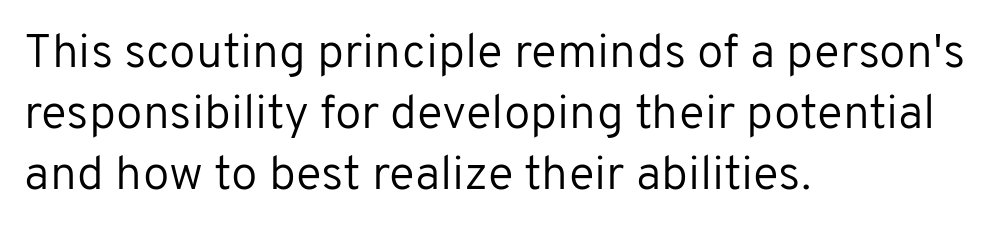
{"serif": "no", "italic": "no", "bold": "no", "weight": "regular", "width": "normal", "stroke_contrast": "low", "x_height": "medium", "monospaced": "no", "underline": "no", "align": "left", "line_spacing": "normal", "line_spacing_ratio": 1.27, "letter_spacing": "normal", "letter_spacing_em": 0.0, "glyph_px": 48}
